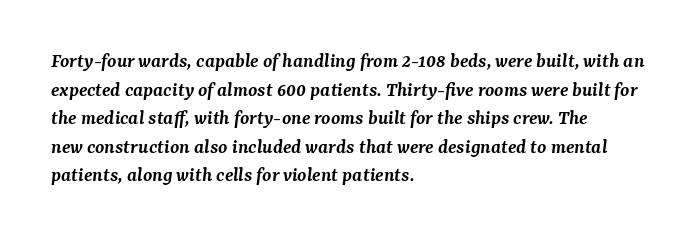
Q: Is the text bold? A: Semi-bold.
Q: Is the text italic (slanted)? A: Yes, it leans right by about 7 degrees.
Q: Is the text underlined? A: No.
Q: How is the paragraph aligned? A: Left-aligned.
Q: Is the spacing between letters normal or unusually wide? A: Normal.
Q: Is the spacing between lines tight, normal or loose? A: Normal.
